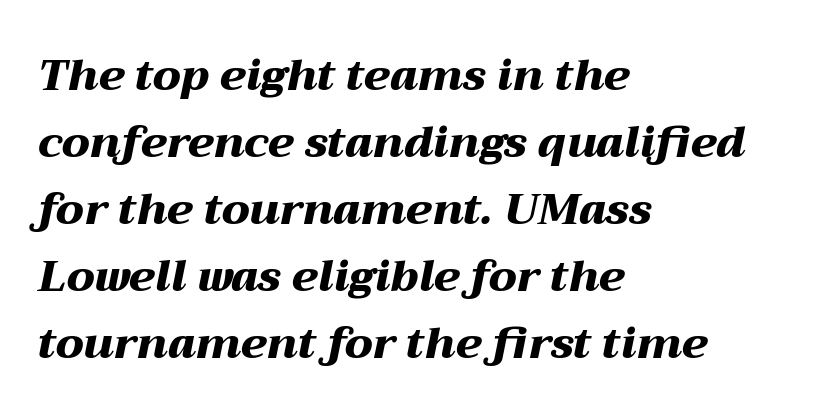
{"italic": "yes", "lean": "right", "slant_degrees": 12, "bold": "yes", "weight": "heavy", "width": "wide", "stroke_contrast": "medium", "x_height": "medium", "monospaced": "no", "underline": "no", "align": "left", "line_spacing": "normal", "line_spacing_ratio": 1.56, "letter_spacing": "normal", "letter_spacing_em": 0.0, "glyph_px": 43}
